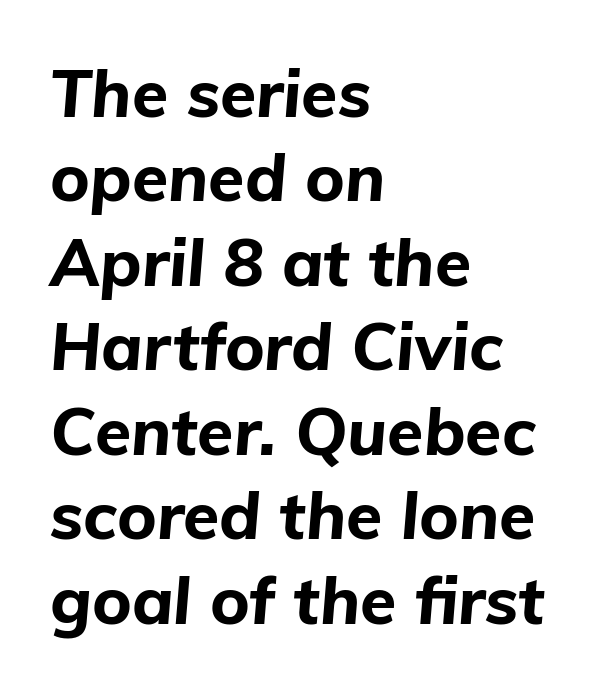
The image shows 66 px bold type, italic (leaning right); set left-aligned, normal line spacing (1.28x), normal letter spacing, not underlined; low stroke contrast and a medium x-height.
